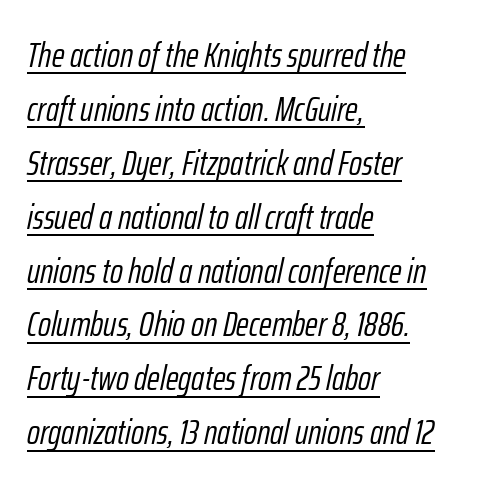
Q: Is the text bold? A: No.
Q: Is the text italic (slanted)? A: Yes, it leans right by about 12 degrees.
Q: Is the text underlined? A: Yes.
Q: How is the paragraph aligned? A: Left-aligned.
Q: Is the spacing between letters normal or unusually wide? A: Normal.
Q: Is the spacing between lines tight, normal or loose? A: Normal.
Q: Width (condensed, normal, or wide)? A: Condensed.
Q: Stroke contrast? A: Low.
Q: x-height? A: Medium.
Q: Monospaced? A: No.
